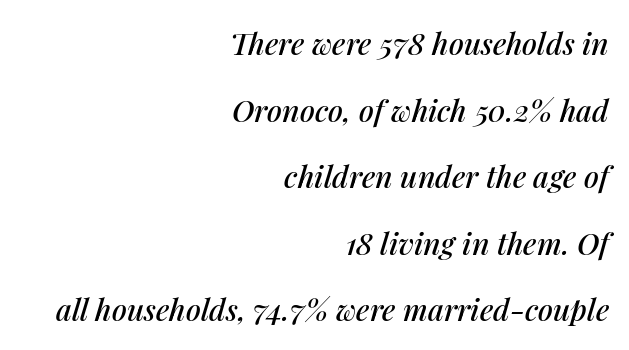
Q: Is the text italic (slanted)? A: Yes, it leans right by about 14 degrees.
Q: Is the text underlined? A: No.
Q: How is the paragraph aligned? A: Right-aligned.
Q: Is the spacing between letters normal or unusually wide? A: Normal.
Q: Is the spacing between lines tight, normal or loose? A: Loose.
Q: Width (condensed, normal, or wide)? A: Normal.
Q: Stroke contrast? A: Medium.
Q: x-height? A: Medium.
Q: Monospaced? A: No.
